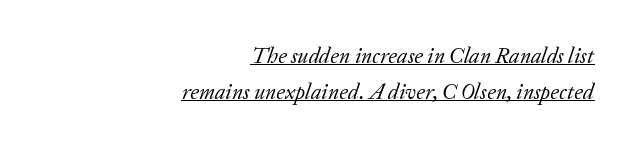
{"italic": "yes", "lean": "right", "slant_degrees": 20, "bold": "no", "underline": "yes", "align": "right", "line_spacing": "normal", "line_spacing_ratio": 1.62, "letter_spacing": "normal", "letter_spacing_em": 0.0, "glyph_px": 22}
